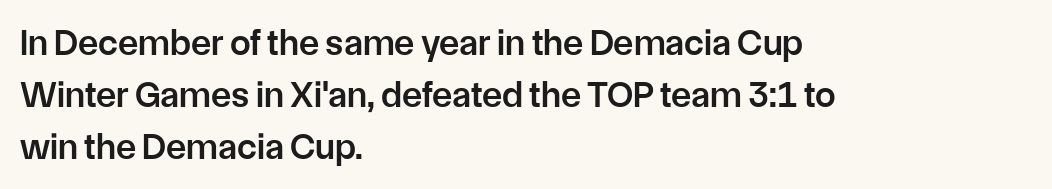
{"serif": "no", "italic": "no", "bold": "semi", "weight": "semibold", "width": "normal", "stroke_contrast": "low", "x_height": "medium", "monospaced": "no", "underline": "no", "align": "left", "line_spacing": "normal", "line_spacing_ratio": 1.41, "letter_spacing": "normal", "letter_spacing_em": 0.0, "glyph_px": 37}
